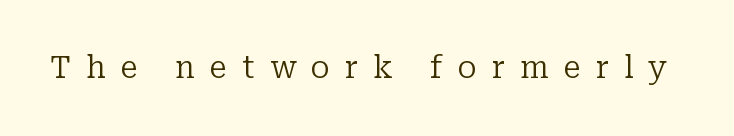
Q: Is the text bold? A: No.
Q: Is the text italic (slanted)? A: No, it is upright.
Q: Is the typeface a serif or a sans-serif typeface? A: Serif.
Q: Is the text underlined? A: No.
Q: Is the spacing between letters normal or unusually wide? A: Unusually wide.
Q: Width (condensed, normal, or wide)? A: Normal.
Q: Stroke contrast? A: Low.
Q: x-height? A: Medium.
Q: Monospaced? A: No.
